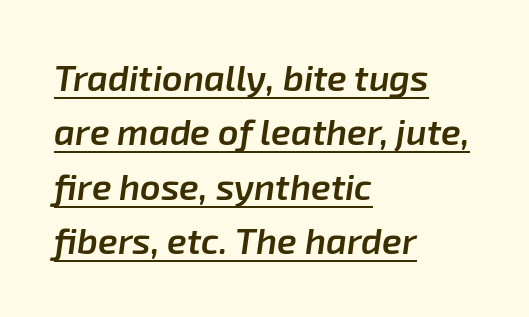
{"italic": "yes", "lean": "right", "slant_degrees": 8, "bold": "semi", "weight": "semibold", "width": "normal", "stroke_contrast": "low", "x_height": "medium", "monospaced": "no", "underline": "yes", "align": "left", "line_spacing": "normal", "line_spacing_ratio": 1.51, "letter_spacing": "normal", "letter_spacing_em": 0.0, "glyph_px": 36}
